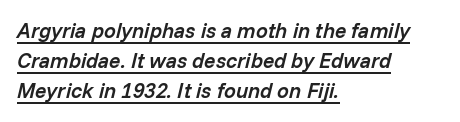
Successive baselines arrive at the customary interval. Caption: standard tracking, unaltered. These lines stack with their left ends in a neat column. Quick note: underline on. Italic: yes, the glyphs are oblique.
